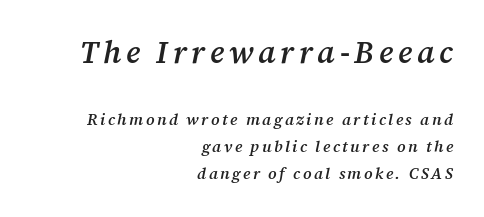
Is there much room between lines? A standard amount, neither cramped nor airy. Type style note: has serifs. All the whitespace from short lines collects on the left. Does the weight exceed regular? Yes, but only to semibold.
